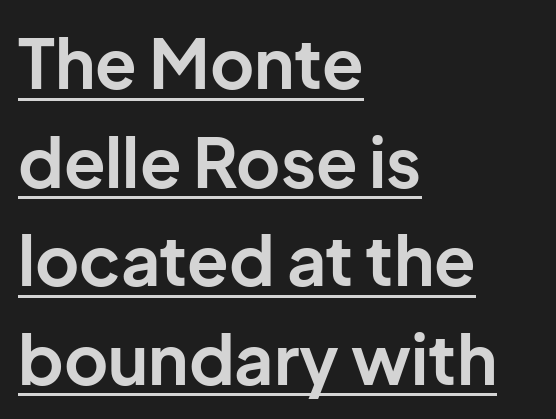
The image shows 68 px bold sans-serif type, upright; set left-aligned, normal line spacing (1.45x), normal letter spacing, underlined; low stroke contrast and a medium x-height.
